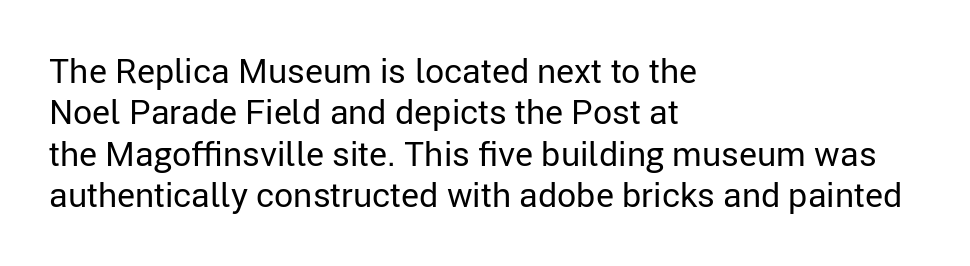
{"serif": "no", "italic": "no", "bold": "no", "weight": "regular", "width": "normal", "stroke_contrast": "low", "x_height": "medium", "monospaced": "no", "underline": "no", "align": "left", "line_spacing_ratio": 1.22, "letter_spacing": "normal", "letter_spacing_em": 0.0, "glyph_px": 34}
